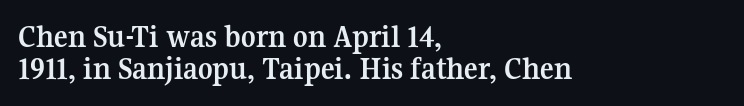
{"serif": "yes", "italic": "no", "bold": "yes", "weight": "semibold", "width": "normal", "stroke_contrast": "medium", "x_height": "medium", "monospaced": "no", "underline": "no", "align": "left", "line_spacing": "tight", "line_spacing_ratio": 1.01, "letter_spacing": "normal", "letter_spacing_em": 0.0, "glyph_px": 32}
